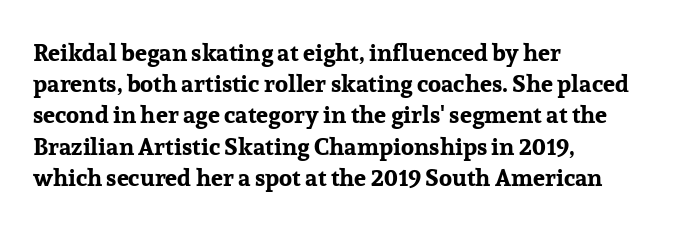
{"italic": "no", "bold": "yes", "underline": "no", "align": "left", "line_spacing": "normal", "line_spacing_ratio": 1.3, "letter_spacing": "normal", "letter_spacing_em": 0.0, "glyph_px": 24}
